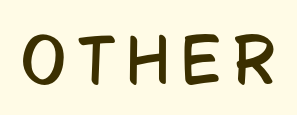
A typesetter would label this face a sans. The space directly below the letters is spotless. You can tell it's not italic because the verticals are truly vertical. The rendering uses natural spacing where letterforms have individual widths.
